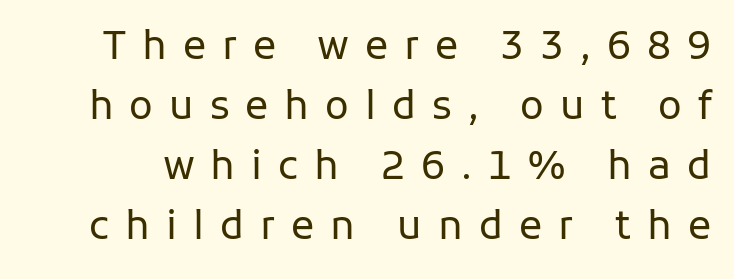
{"serif": "no", "italic": "no", "bold": "no", "weight": "regular", "width": "normal", "stroke_contrast": "low", "x_height": "medium", "monospaced": "no", "underline": "no", "line_spacing": "normal", "line_spacing_ratio": 1.54, "letter_spacing": "wide", "letter_spacing_em": 0.41, "glyph_px": 39}
